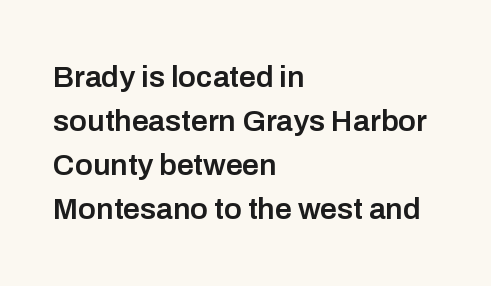
The image shows 30 px semibold sans-serif type, upright; set left-aligned, normal line spacing (1.47x), normal letter spacing, not underlined; low stroke contrast and a medium x-height.
